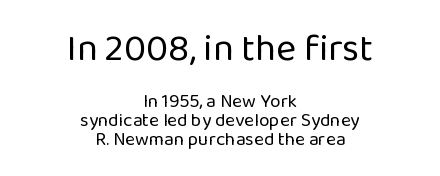
The image shows 38 px regular-weight sans-serif type, upright; set centered, tight line spacing (0.99x), normal letter spacing, not underlined; the first (top) block is 2.0x larger; low stroke contrast and a medium x-height.
